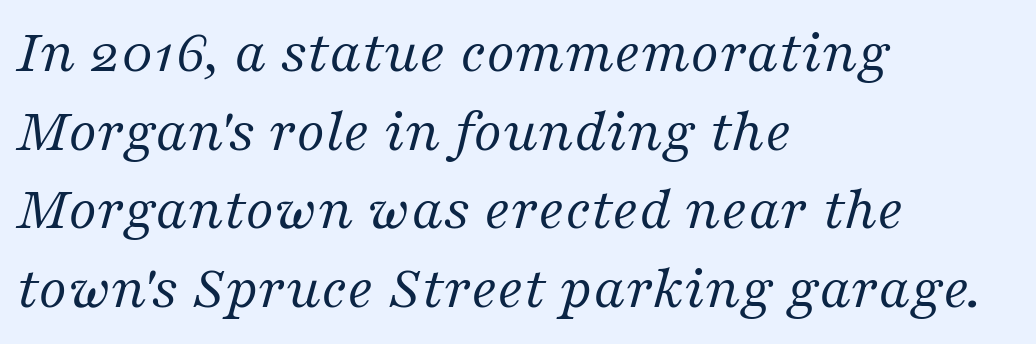
Serif or sans? Serif — the stroke terminals have little feet. The face used here is proportionally spaced, like ordinary book or web type. Honestly, the row spacing looks completely unremarkable. Short note: letters normally spaced. Horizontal alignment here is leftward, the default for most running prose.
